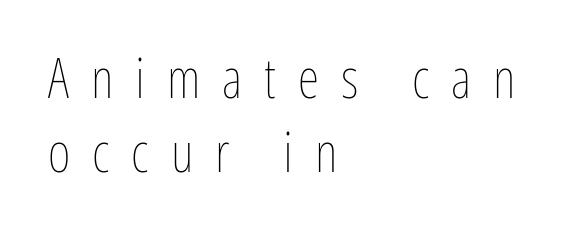
The image shows 55 px thin, condensed type, upright; set left-aligned, normal line spacing (1.34x), unusually wide letter spacing (+0.4 em), not underlined; low stroke contrast and a medium x-height.
